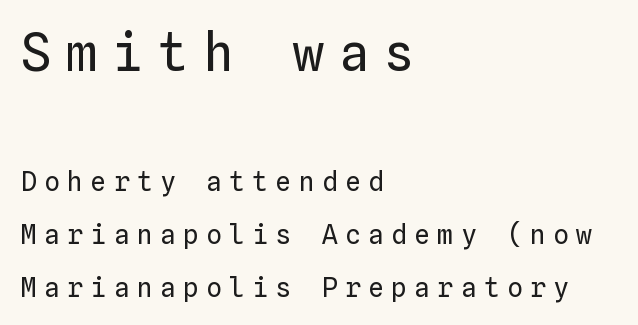
{"italic": "no", "bold": "no", "weight": "regular", "width": "normal", "stroke_contrast": "low", "x_height": "medium", "monospaced": "yes", "underline": "no", "align": "left", "line_spacing": "loose", "line_spacing_ratio": 2.03, "letter_spacing": "wide", "letter_spacing_em": 0.29, "larger_block": "first", "size_ratio": 1.96, "glyph_px": 51}
